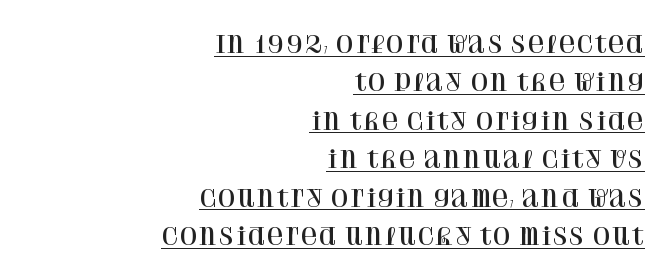
The image shows 23 px text type, upright; set right-aligned, normal line spacing (1.67x), normal letter spacing, underlined.
